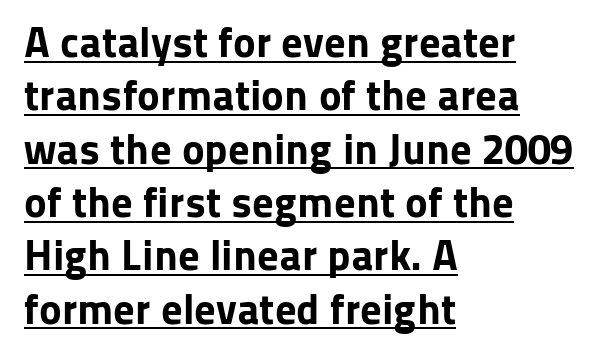
Spacing verdict: proportional, widths tailored to each character. This rendering uses left alignment, leaving the right contour irregular. Look at the tracking — it's just the regular setting, nothing added. What kind of face is this? One without serifs — a sans.
